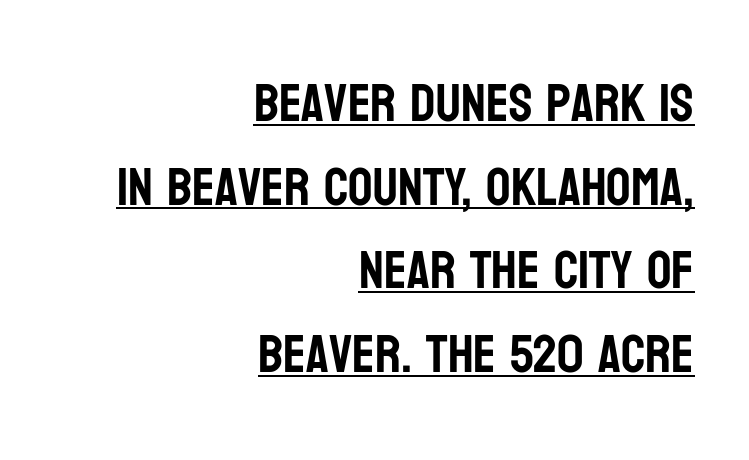
{"serif": "no", "italic": "no", "width": "condensed", "stroke_contrast": "low", "x_height": "large", "monospaced": "no", "underline": "yes", "align": "right", "line_spacing": "normal", "line_spacing_ratio": 1.55, "letter_spacing": "normal", "letter_spacing_em": 0.0, "glyph_px": 54}
